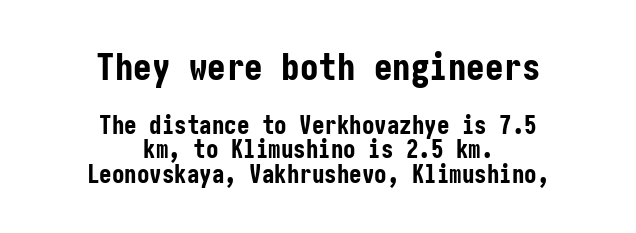
The image shows 37 px bold, condensed sans-serif type, upright; set centered, tight line spacing (0.98x), normal letter spacing, not underlined; the first (top) block is 1.48x larger; low stroke contrast and a medium x-height.
